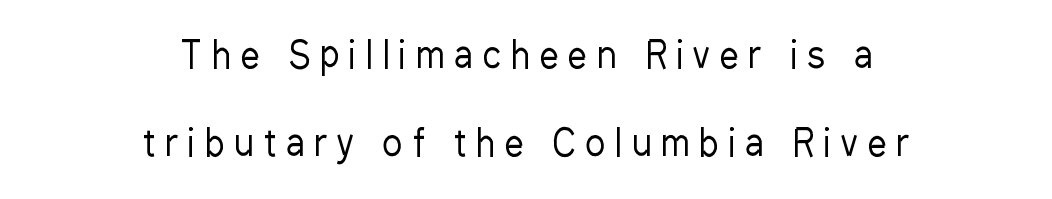
You could fit nearly another row in the gap between these rows. Varying glyph widths throughout — classic text-font behaviour. The rag falls on both sides of this text block equally. The designer went with a sans here, leaving each stem footless. Clear beneath every line of the passage. The type sits square on the baseline with zero lean.
